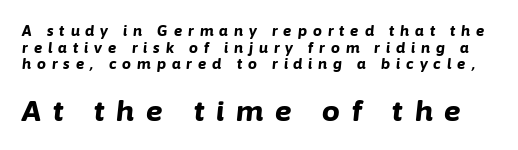
Q: Is the text bold? A: Yes.
Q: Is the text italic (slanted)? A: Yes, it leans right by about 6 degrees.
Q: Is the text underlined? A: No.
Q: Is the spacing between letters normal or unusually wide? A: Unusually wide.
Q: Which block of text is set in a larger size, the first (top) or the second (bottom)? A: The second (bottom) one.
Q: Width (condensed, normal, or wide)? A: Normal.
Q: Stroke contrast? A: Low.
Q: x-height? A: Medium.
Q: Monospaced? A: No.
